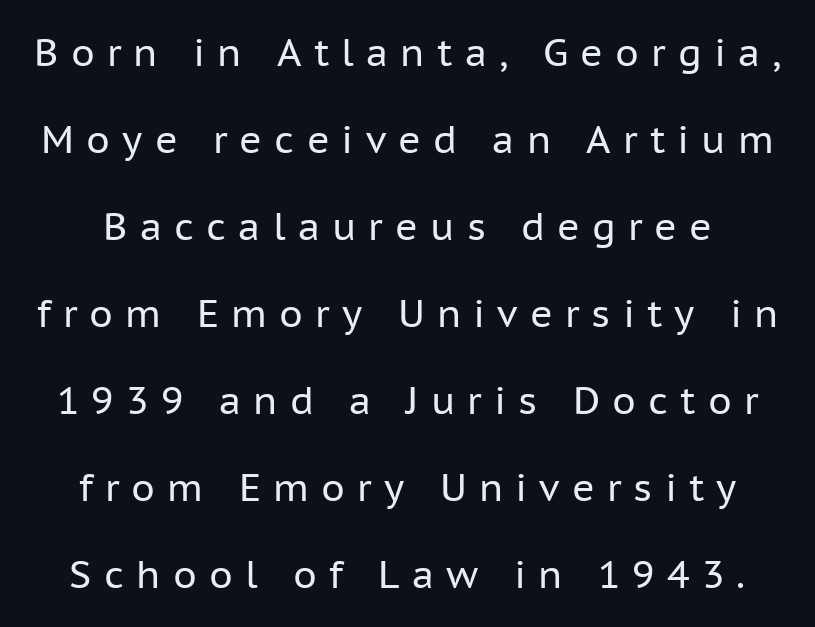
The image shows 38 px regular-weight sans-serif type, upright; set loose line spacing (2.29x), unusually wide letter spacing (+0.32 em), not underlined; low stroke contrast and a medium x-height.
